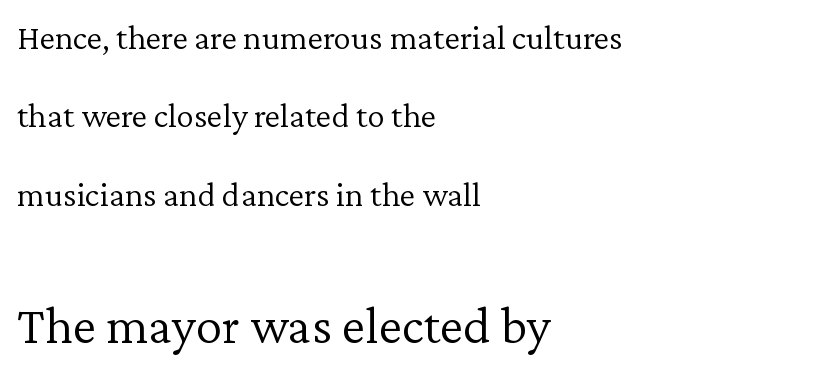
Q: Is the text bold? A: No.
Q: Is the text italic (slanted)? A: No, it is upright.
Q: Is the typeface a serif or a sans-serif typeface? A: Serif.
Q: Is the text underlined? A: No.
Q: How is the paragraph aligned? A: Left-aligned.
Q: Is the spacing between letters normal or unusually wide? A: Normal.
Q: Is the spacing between lines tight, normal or loose? A: Loose.
Q: Which block of text is set in a larger size, the first (top) or the second (bottom)? A: The second (bottom) one.
Q: Width (condensed, normal, or wide)? A: Normal.
Q: Stroke contrast? A: Low.
Q: x-height? A: Medium.
Q: Monospaced? A: No.
